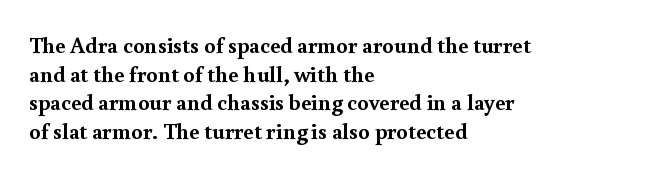
{"italic": "no", "bold": "yes", "underline": "no", "align": "left", "line_spacing_ratio": 1.24, "letter_spacing": "normal", "letter_spacing_em": 0.0, "glyph_px": 23}
